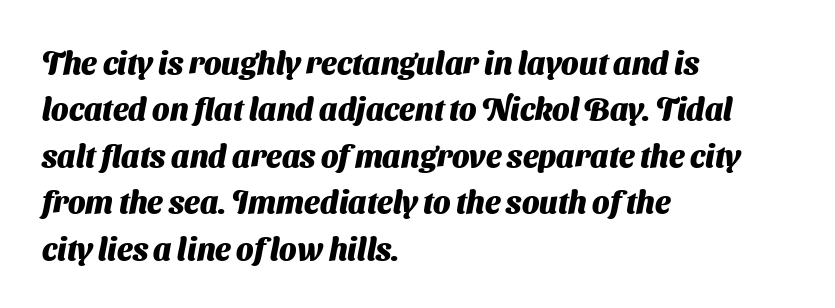
The image shows 31 px heavy sans-serif type; set left-aligned, normal line spacing (1.5x), normal letter spacing, not underlined; medium stroke contrast and a medium x-height.
